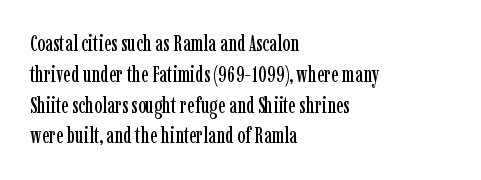
A classic flush-left, rag-right setting is used for this passage. Rendered with straight, roman letterforms. The rendering uses a moderate line-height, typical for paragraphs. In terms of letterspacing, this is plain default setting.
